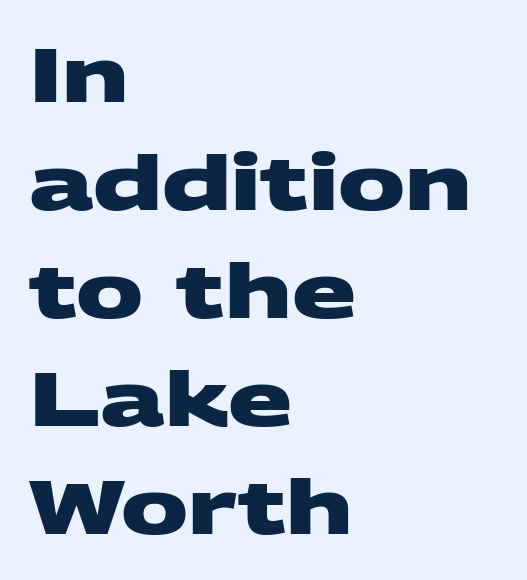
Q: Is the text bold? A: Yes.
Q: Is the typeface a serif or a sans-serif typeface? A: Sans-serif.
Q: Is the text underlined? A: No.
Q: How is the paragraph aligned? A: Left-aligned.
Q: Is the spacing between letters normal or unusually wide? A: Normal.
Q: Is the spacing between lines tight, normal or loose? A: Normal.
Q: Width (condensed, normal, or wide)? A: Wide.
Q: Stroke contrast? A: Medium.
Q: x-height? A: Large.
Q: Monospaced? A: No.
